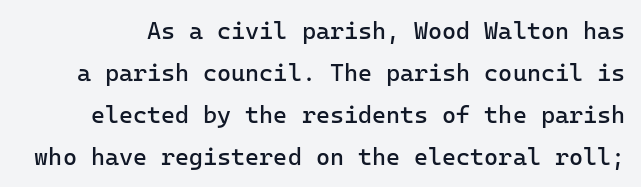
Q: Is the text bold? A: No.
Q: Is the text italic (slanted)? A: No, it is upright.
Q: Is the text underlined? A: No.
Q: Is the spacing between letters normal or unusually wide? A: Normal.
